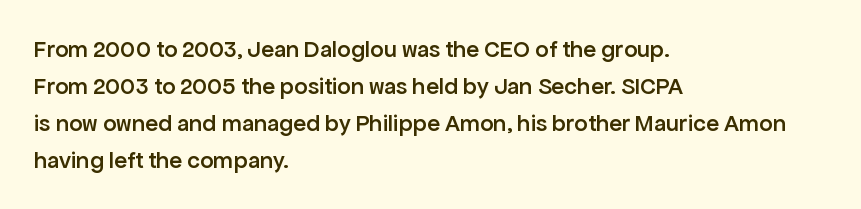
{"italic": "no", "bold": "semi", "underline": "no", "align": "left", "line_spacing": "normal", "line_spacing_ratio": 1.54, "letter_spacing": "normal", "letter_spacing_em": 0.0, "glyph_px": 24}
